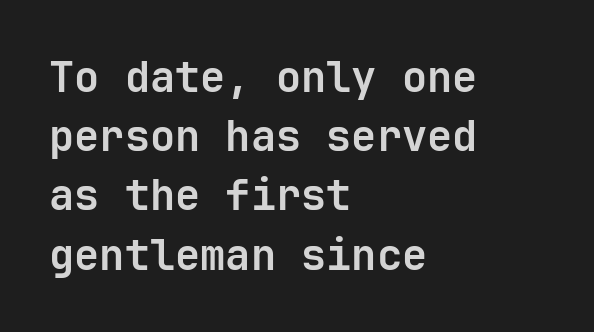
{"serif": "no", "italic": "no", "bold": "yes", "weight": "bold", "width": "normal", "stroke_contrast": "low", "x_height": "medium", "monospaced": "yes", "underline": "no", "align": "left", "line_spacing": "normal", "line_spacing_ratio": 1.41, "letter_spacing": "normal", "letter_spacing_em": 0.0, "glyph_px": 42}
